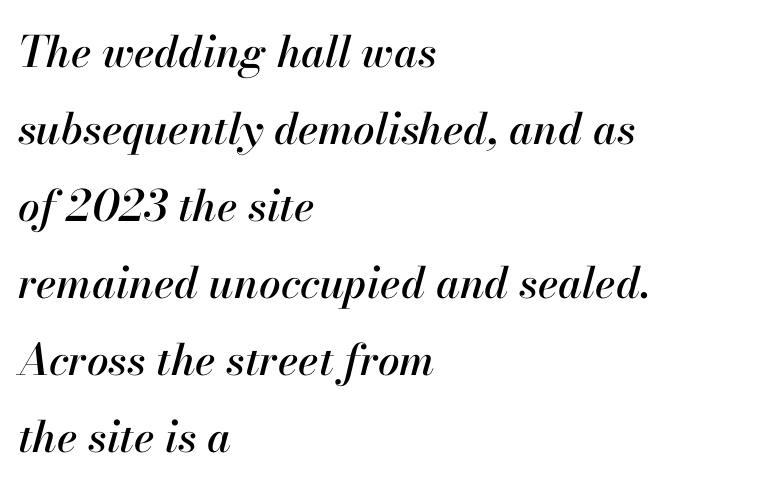
{"italic": "yes", "lean": "right", "slant_degrees": 13, "width": "normal", "stroke_contrast": "high", "x_height": "small", "monospaced": "no", "underline": "no", "align": "left", "line_spacing_ratio": 1.79, "letter_spacing": "normal", "letter_spacing_em": 0.0, "glyph_px": 43}
